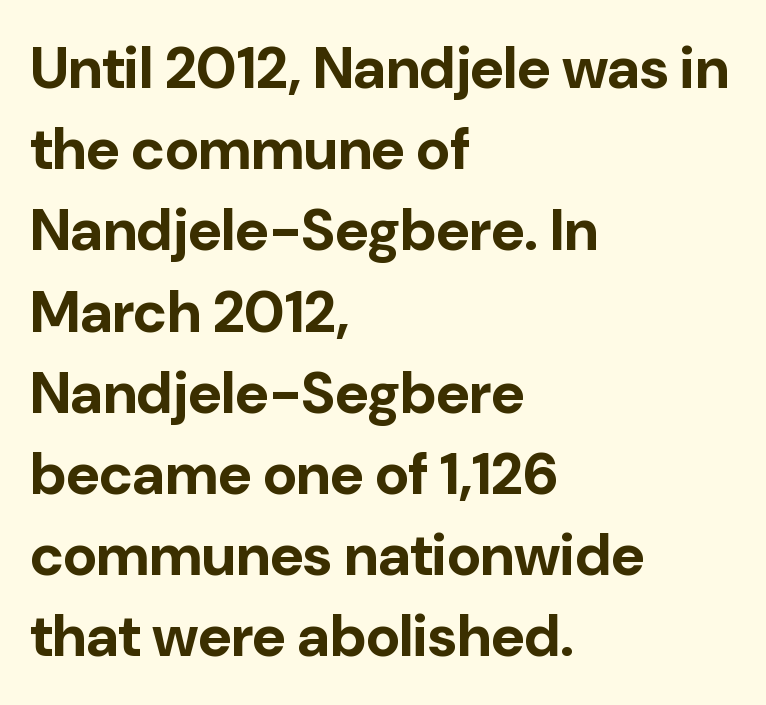
A classic flush-left, rag-right setting is used for this passage. This rendering employs a face without finishing strokes, i.e., a sans-serif. Just letters on the line, the space beneath them empty. Here the designer chose a conventional face with non-uniform glyph widths. Designer's note — italics off, roman on.
